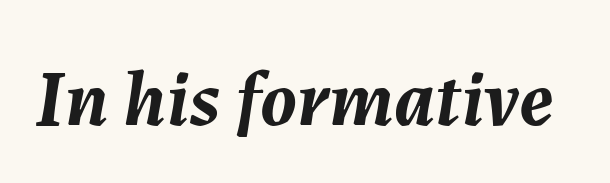
Plenty of ink on the page — the face is bold. These lines are rendered in a variable-pitch font. The axis of the letterforms is tilted away from vertical. Nobody drew a line under any word here. Nobody touched the tracking dial on this one.
